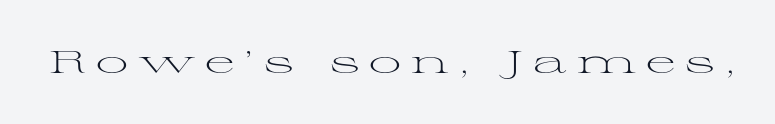
Q: Is the text bold? A: No.
Q: Is the text italic (slanted)? A: No, it is upright.
Q: Is the typeface a serif or a sans-serif typeface? A: Serif.
Q: Is the text underlined? A: No.
Q: Is the spacing between letters normal or unusually wide? A: Unusually wide.
Q: Width (condensed, normal, or wide)? A: Wide.
Q: Stroke contrast? A: Medium.
Q: x-height? A: Medium.
Q: Monospaced? A: No.
